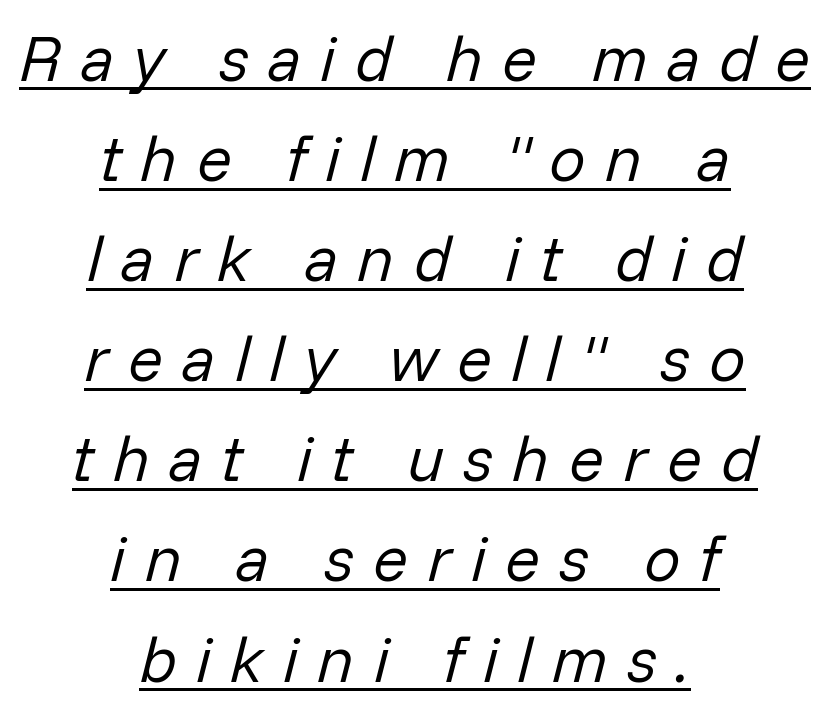
This sample keeps an unexceptional amount of space between lines. These lines are rendered in a variable-pitch font. These lines were composed using italics. Has an underline been added? It has. These glyphs show unthickened strokes, regular width or finer.
